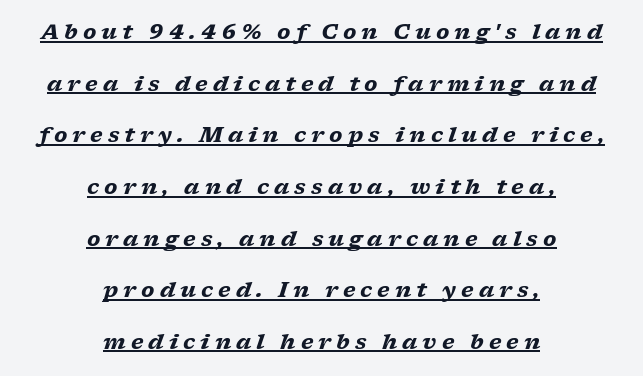
{"italic": "yes", "lean": "right", "slant_degrees": 17, "bold": "yes", "underline": "yes", "align": "center", "line_spacing": "loose", "line_spacing_ratio": 2.46, "letter_spacing": "wide", "letter_spacing_em": 0.24, "glyph_px": 21}
